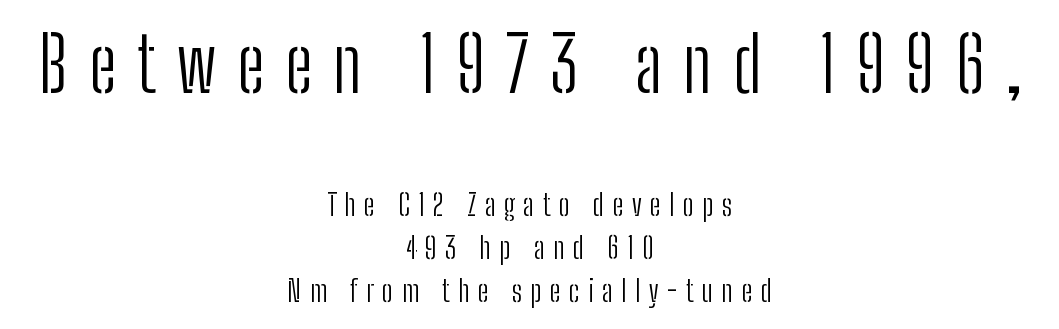
Typographically, this falls in the sans-serif category. This layout puts the oversized block above and the modest block below. Is the stroke heavy? The answer is a plain regular-or-lighter. The lines are quadded center. What stands out about the letter spacing? Its width — letters are far apart.
